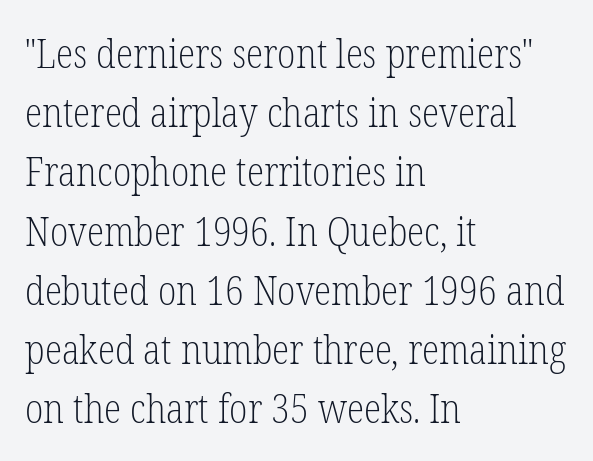
Q: Is the text bold? A: No.
Q: Is the text italic (slanted)? A: No, it is upright.
Q: Is the typeface a serif or a sans-serif typeface? A: Serif.
Q: Is the text underlined? A: No.
Q: How is the paragraph aligned? A: Left-aligned.
Q: Is the spacing between letters normal or unusually wide? A: Normal.
Q: Is the spacing between lines tight, normal or loose? A: Normal.
Q: Width (condensed, normal, or wide)? A: Condensed.
Q: Stroke contrast? A: Low.
Q: x-height? A: Medium.
Q: Monospaced? A: No.
